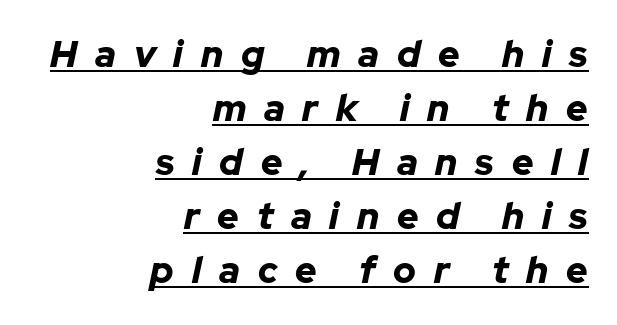
{"italic": "yes", "lean": "right", "slant_degrees": 12, "bold": "yes", "weight": "bold", "width": "normal", "stroke_contrast": "low", "x_height": "medium", "monospaced": "no", "underline": "yes", "align": "right", "line_spacing": "normal", "line_spacing_ratio": 1.46, "letter_spacing": "wide", "letter_spacing_em": 0.48, "glyph_px": 37}
